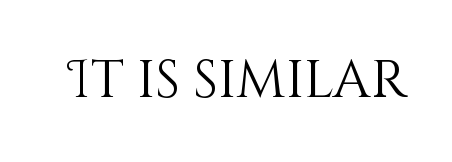
Upright lettering throughout. Type without underlining. No heavy texture on the line: the type isn't bold. The rendering keeps characters at their native spacing.
